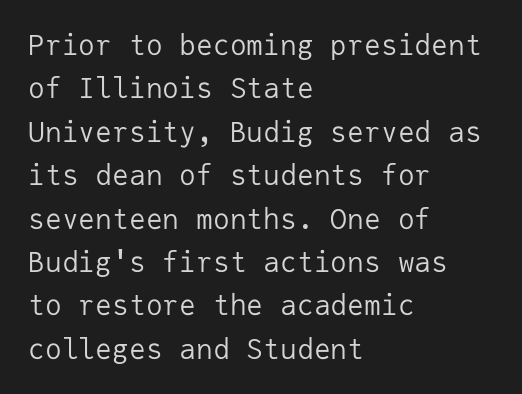
{"serif": "no", "italic": "no", "bold": "no", "weight": "regular", "width": "normal", "stroke_contrast": "low", "x_height": "medium", "monospaced": "yes", "underline": "no", "align": "left", "line_spacing": "normal", "line_spacing_ratio": 1.55, "letter_spacing": "normal", "letter_spacing_em": 0.0, "glyph_px": 28}
